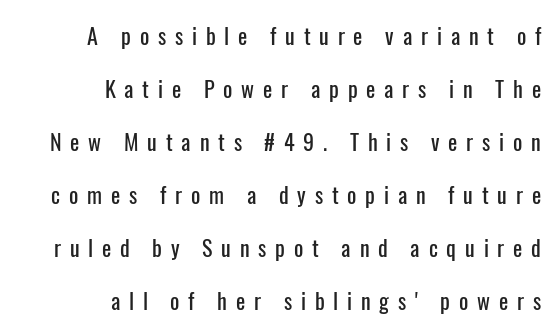
The image shows 22 px text type, upright; set right-aligned, loose line spacing (2.41x), unusually wide letter spacing (+0.4 em), not underlined.
